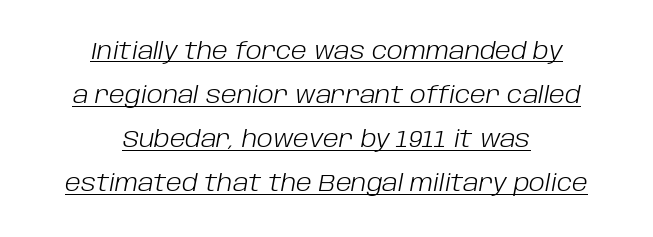
{"italic": "yes", "lean": "right", "slant_degrees": 10, "bold": "no", "underline": "yes", "align": "center", "line_spacing_ratio": 1.84, "letter_spacing": "normal", "letter_spacing_em": 0.0, "glyph_px": 24}
